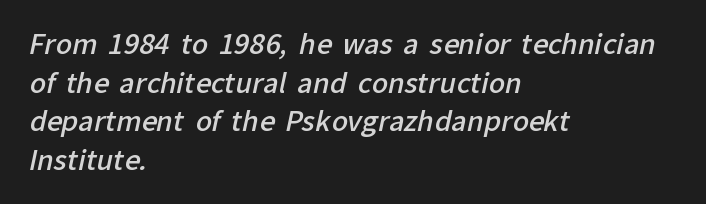
The image shows 27 px text type; set left-aligned, normal line spacing (1.43x), normal letter spacing, not underlined.
